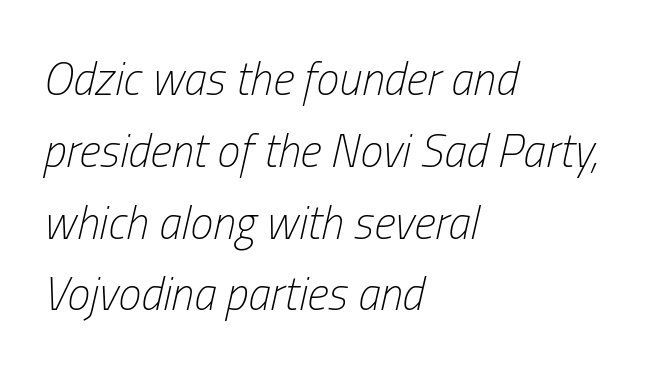
The image shows 46 px light, condensed type, italic (leaning right); set left-aligned, normal line spacing (1.56x), normal letter spacing, not underlined; low stroke contrast and a medium x-height.
